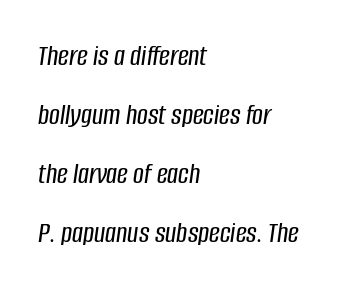
Visually the block forms a straight wall on the left and a jagged coastline on the right. Plain, unruled lines of type. Is there much room between lines? Yes — plenty of vertical air separates them. Slant detected: the letters are inclined. Standard letterfit; no display-style spreading of the glyphs. Each letter keeps its own natural width here, so spacing adapts to shape.
